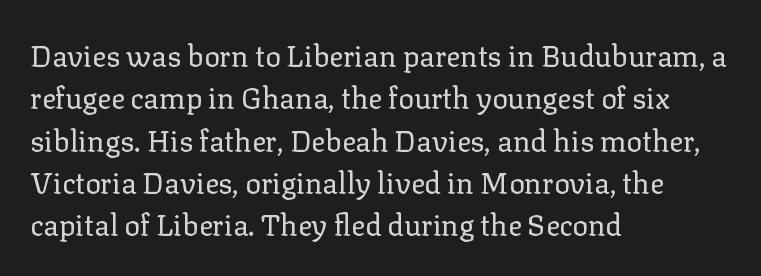
The letters look calm and open, with moderate or lighter stems. Whoever set this chose a conventional vertical rhythm. The rendering uses natural spacing where letterforms have individual widths. The line texture is even and compact thanks to regular tracking.
